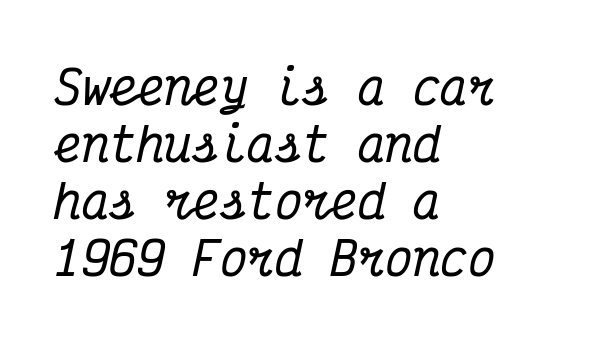
The image shows 46 px condensed serif type, italic (leaning right), monospaced; set left-aligned, line spacing 1.24x, normal letter spacing, not underlined; medium stroke contrast and a medium x-height.
